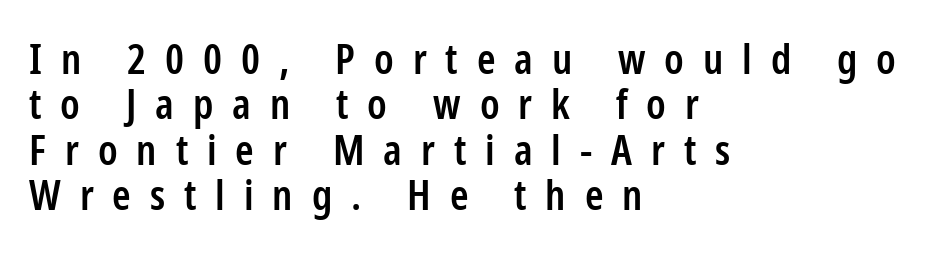
{"serif": "no", "italic": "no", "bold": "semi", "weight": "semibold", "width": "condensed", "stroke_contrast": "low", "x_height": "medium", "monospaced": "no", "underline": "no", "align": "left", "line_spacing": "tight", "line_spacing_ratio": 1.08, "letter_spacing": "wide", "letter_spacing_em": 0.45, "glyph_px": 42}
